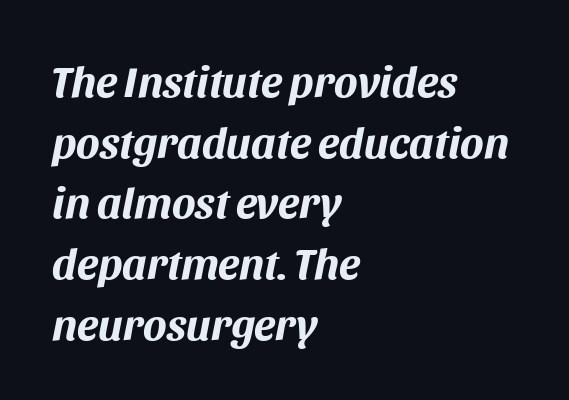
{"italic": "yes", "lean": "right", "slant_degrees": 11, "bold": "yes", "weight": "bold", "width": "normal", "stroke_contrast": "medium", "x_height": "large", "monospaced": "no", "underline": "no", "align": "left", "line_spacing": "normal", "line_spacing_ratio": 1.38, "letter_spacing": "normal", "letter_spacing_em": 0.0, "glyph_px": 44}
